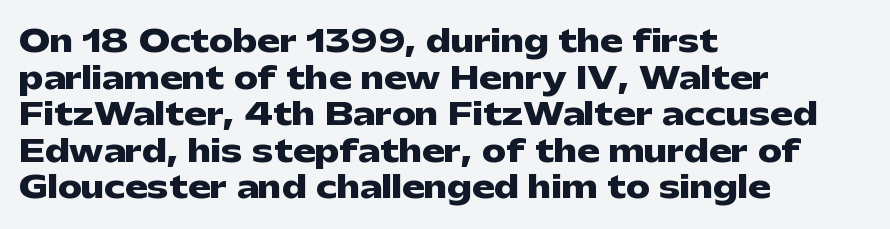
{"serif": "no", "italic": "no", "bold": "yes", "weight": "heavy", "width": "wide", "stroke_contrast": "low", "x_height": "medium", "monospaced": "no", "underline": "no", "align": "left", "line_spacing_ratio": 1.22, "letter_spacing": "normal", "letter_spacing_em": 0.0, "glyph_px": 30}
